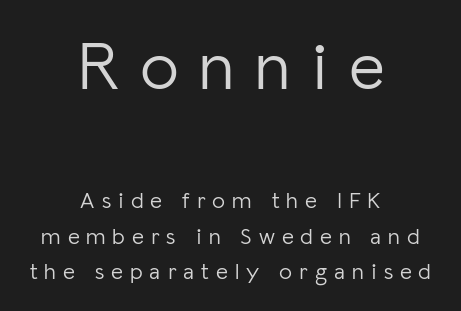
Q: Is the text bold? A: No.
Q: Is the text italic (slanted)? A: No, it is upright.
Q: Is the typeface a serif or a sans-serif typeface? A: Sans-serif.
Q: Is the text underlined? A: No.
Q: How is the paragraph aligned? A: Centered.
Q: Is the spacing between letters normal or unusually wide? A: Unusually wide.
Q: Is the spacing between lines tight, normal or loose? A: Normal.
Q: Which block of text is set in a larger size, the first (top) or the second (bottom)? A: The first (top) one.
Q: Width (condensed, normal, or wide)? A: Normal.
Q: Stroke contrast? A: Low.
Q: x-height? A: Medium.
Q: Monospaced? A: No.
